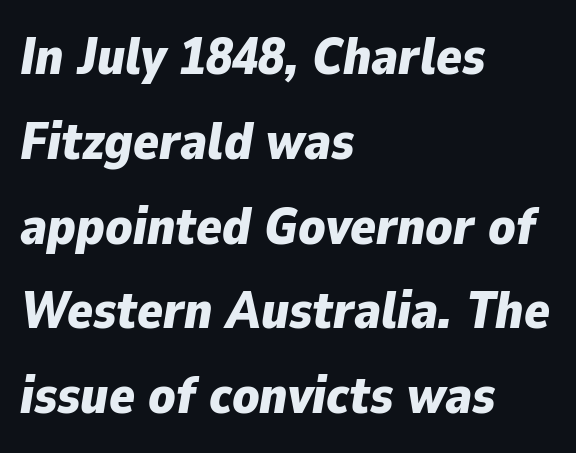
The image shows 53 px bold type, italic (leaning right); set left-aligned, normal line spacing (1.6x), normal letter spacing, not underlined; low stroke contrast and a medium x-height.
